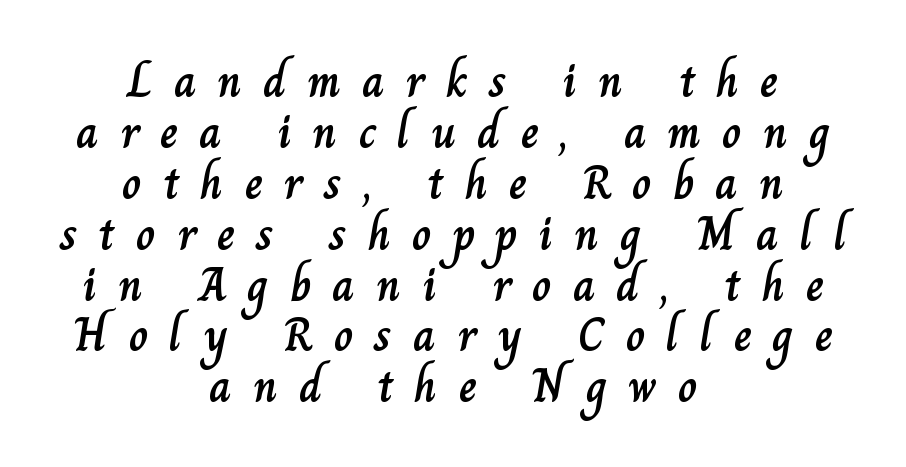
Q: Is the text italic (slanted)? A: Yes.
Q: Is the text underlined? A: No.
Q: How is the paragraph aligned? A: Centered.
Q: Is the spacing between letters normal or unusually wide? A: Unusually wide.
Q: Is the spacing between lines tight, normal or loose? A: Tight.
Q: Width (condensed, normal, or wide)? A: Normal.
Q: Stroke contrast? A: Low.
Q: x-height? A: Small.
Q: Monospaced? A: No.
